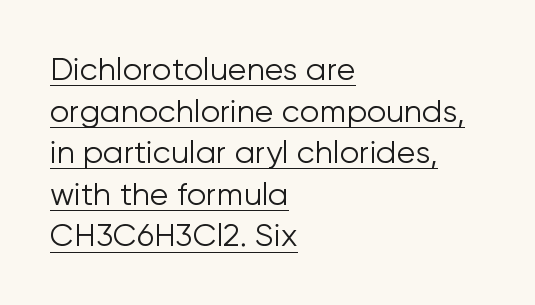
{"serif": "no", "italic": "no", "bold": "no", "weight": "light", "width": "normal", "stroke_contrast": "low", "x_height": "medium", "monospaced": "no", "underline": "yes", "align": "left", "line_spacing": "normal", "line_spacing_ratio": 1.34, "letter_spacing": "normal", "letter_spacing_em": 0.0, "glyph_px": 31}
